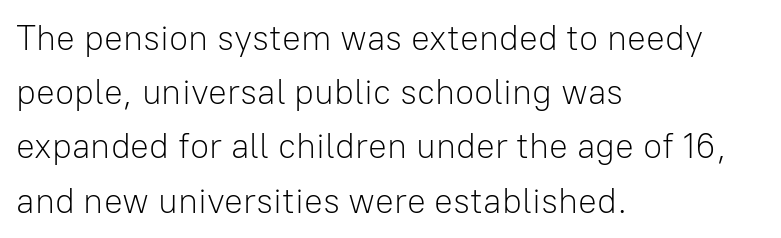
The face used here is rendered with its standard letterfit. The rows are spaced the way most documents space them. A typesetter would call this proportional, since set widths differ per character. Lines of text with bare space underneath. A quiet, ordinary-to-light weight characterises the typeface.
